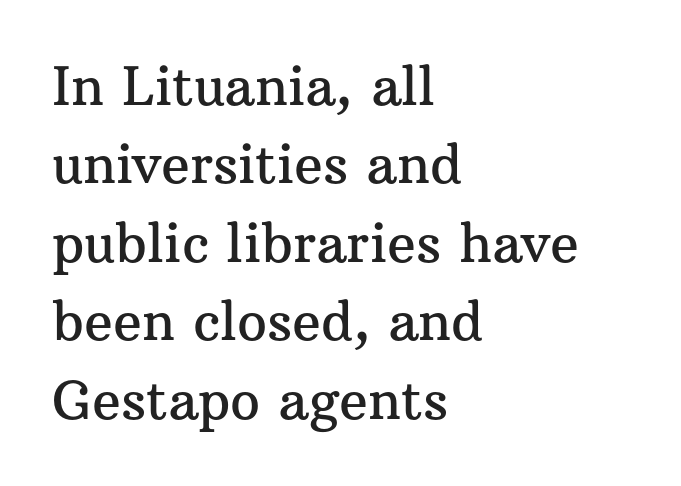
Q: Is the text italic (slanted)? A: No, it is upright.
Q: Is the typeface a serif or a sans-serif typeface? A: Serif.
Q: Is the text underlined? A: No.
Q: How is the paragraph aligned? A: Left-aligned.
Q: Is the spacing between letters normal or unusually wide? A: Normal.
Q: Is the spacing between lines tight, normal or loose? A: Normal.
Q: Width (condensed, normal, or wide)? A: Normal.
Q: Stroke contrast? A: Medium.
Q: x-height? A: Medium.
Q: Monospaced? A: No.
